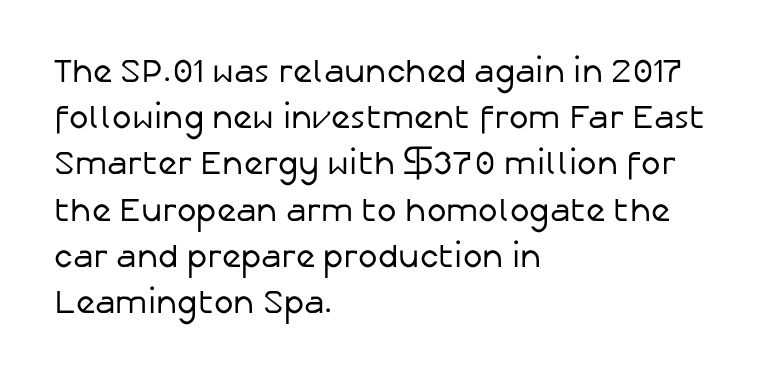
Q: Is the text bold? A: No.
Q: Is the text italic (slanted)? A: No, it is upright.
Q: Is the typeface a serif or a sans-serif typeface? A: Sans-serif.
Q: Is the text underlined? A: No.
Q: How is the paragraph aligned? A: Left-aligned.
Q: Is the spacing between letters normal or unusually wide? A: Normal.
Q: Is the spacing between lines tight, normal or loose? A: Normal.
Q: Width (condensed, normal, or wide)? A: Normal.
Q: Stroke contrast? A: Low.
Q: x-height? A: Medium.
Q: Monospaced? A: No.
